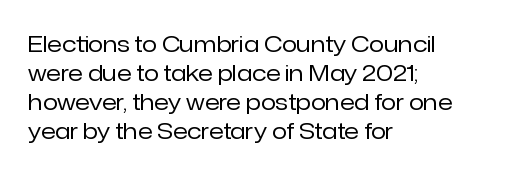
{"italic": "no", "bold": "no", "underline": "no", "align": "left", "line_spacing": "normal", "line_spacing_ratio": 1.32, "letter_spacing": "normal", "letter_spacing_em": 0.0, "glyph_px": 22}
